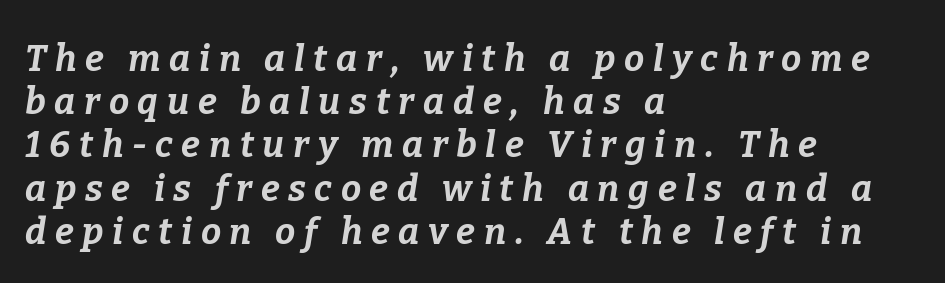
Thick stems and heavy bowls — unmistakably bold. The letters advance in unequal steps, a hallmark of proportional type. The axis of the letterforms is tilted away from vertical. The paragraph shown leans on its left margin. Caption: expanded tracking, letters set apart. Descender tails drop into unmarked territory.
